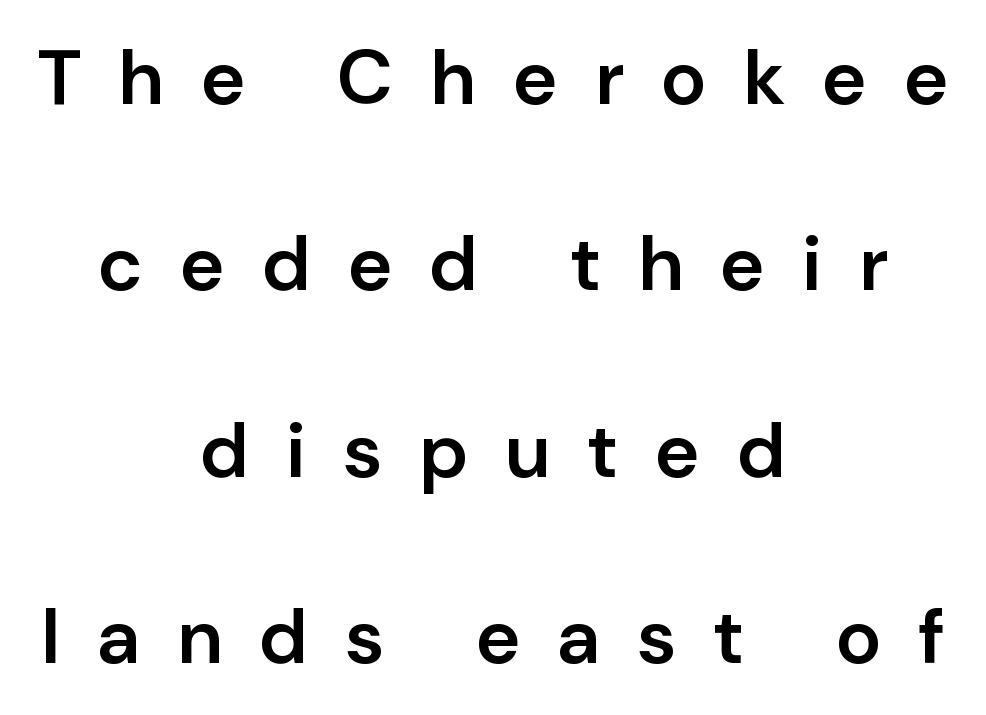
The image shows 77 px semibold sans-serif type, upright; set centered, loose line spacing (2.42x), unusually wide letter spacing (+0.48 em), not underlined; low stroke contrast and a medium x-height.
